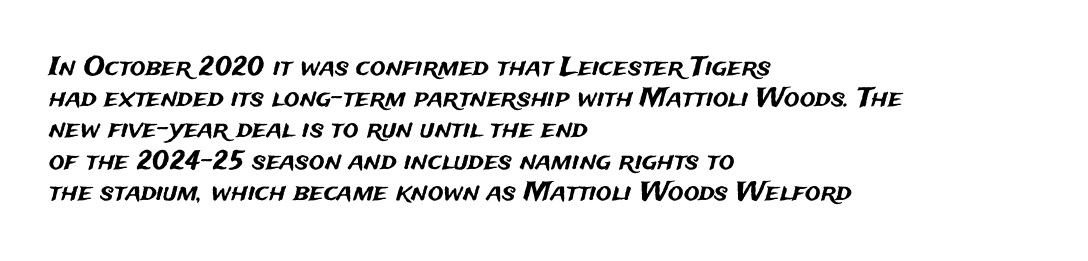
Q: Is the text italic (slanted)? A: Yes.
Q: Is the text underlined? A: No.
Q: How is the paragraph aligned? A: Left-aligned.
Q: Is the spacing between letters normal or unusually wide? A: Normal.
